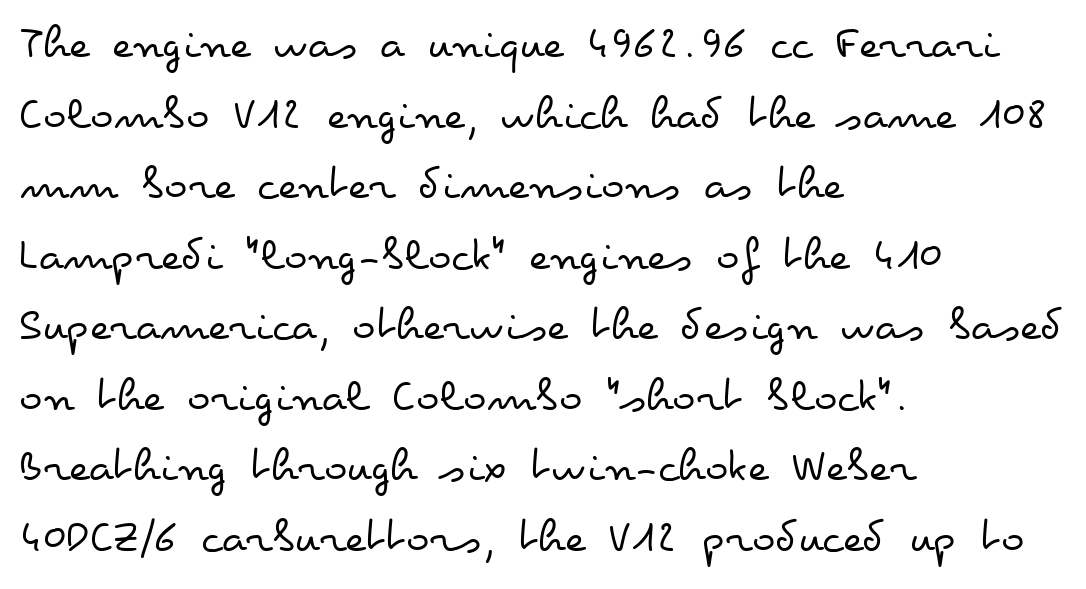
{"italic": "no", "bold": "no", "weight": "regular", "width": "wide", "stroke_contrast": "low", "x_height": "small", "monospaced": "no", "underline": "no", "align": "left", "line_spacing": "normal", "line_spacing_ratio": 1.44, "letter_spacing": "normal", "letter_spacing_em": 0.0, "glyph_px": 49}
